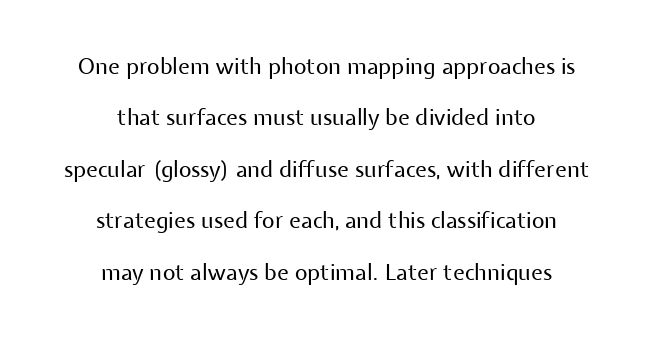
Q: Is the text bold? A: No.
Q: Is the text italic (slanted)? A: No, it is upright.
Q: Is the text underlined? A: No.
Q: How is the paragraph aligned? A: Centered.
Q: Is the spacing between letters normal or unusually wide? A: Normal.
Q: Is the spacing between lines tight, normal or loose? A: Loose.
